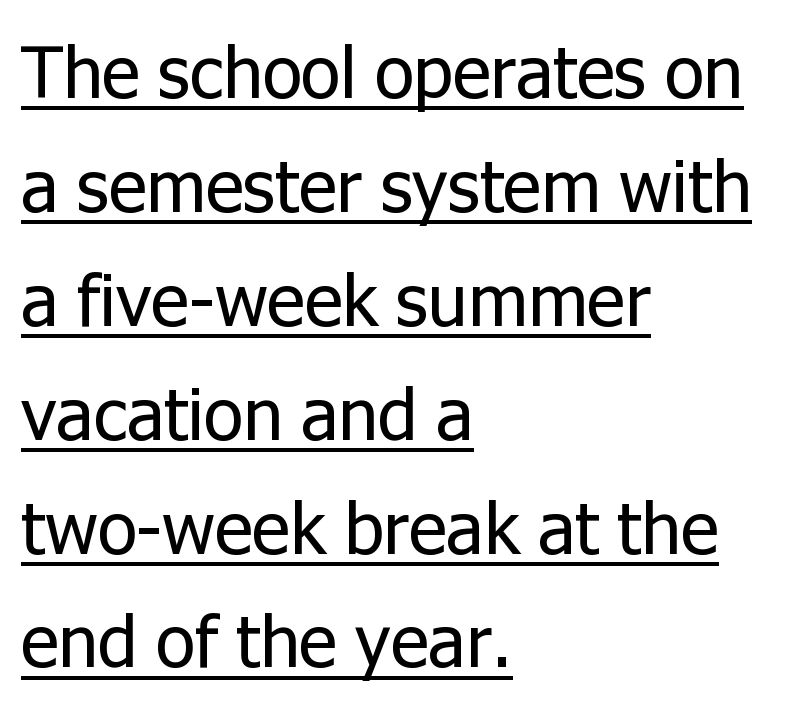
{"serif": "no", "italic": "no", "bold": "no", "weight": "regular", "width": "normal", "stroke_contrast": "low", "x_height": "medium", "monospaced": "no", "underline": "yes", "align": "left", "line_spacing": "normal", "line_spacing_ratio": 1.56, "letter_spacing": "normal", "letter_spacing_em": 0.0, "glyph_px": 73}
